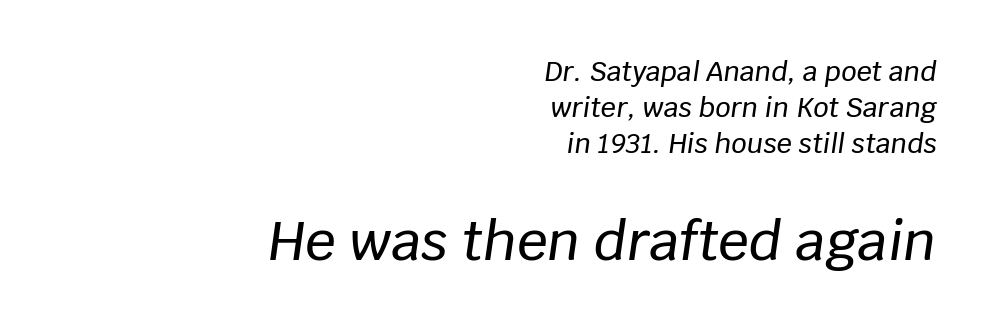
{"italic": "yes", "lean": "right", "slant_degrees": 8, "width": "normal", "stroke_contrast": "low", "x_height": "large", "monospaced": "no", "underline": "no", "align": "right", "line_spacing": "normal", "line_spacing_ratio": 1.34, "letter_spacing": "normal", "letter_spacing_em": 0.0, "larger_block": "second", "size_ratio": 2.0, "glyph_px": 54}
